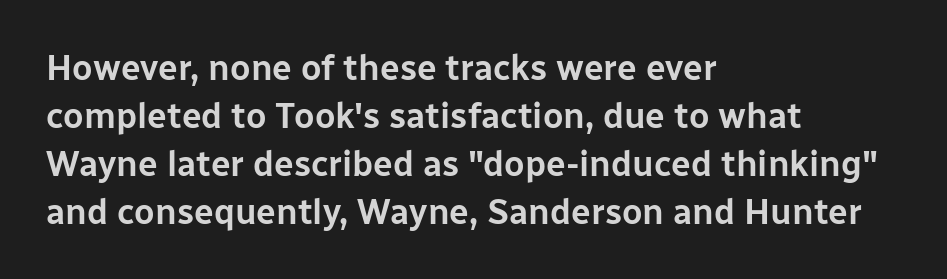
The image shows 35 px sans-serif type, upright; set left-aligned, normal line spacing (1.37x), normal letter spacing, not underlined; low stroke contrast and a medium x-height.
